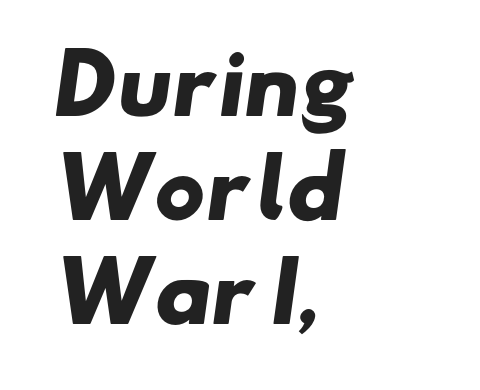
The image shows 80 px heavy, wide sans-serif type; set left-aligned, normal line spacing (1.3x), normal letter spacing, not underlined; low stroke contrast and a small x-height.
